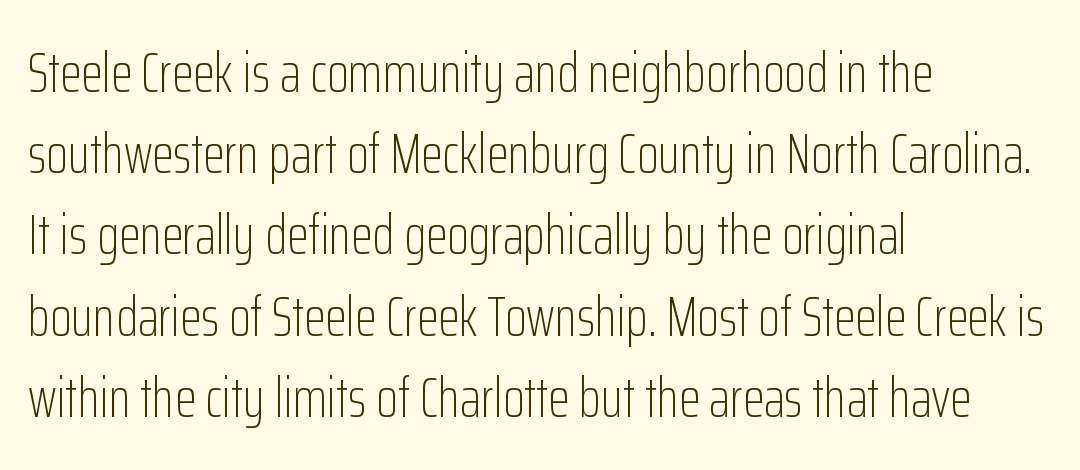
The letterforms sit at book weight or below. The glyphs in this specimen are sans serif. The gap between lines stays unmarked. The axis of the letterforms is exactly vertical.
